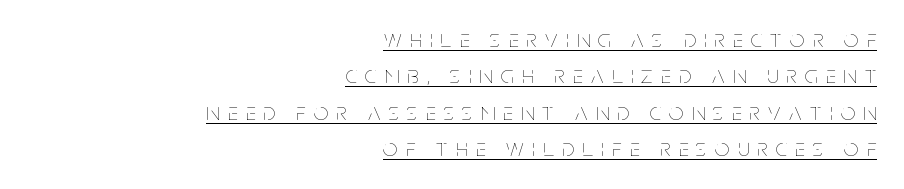
The image shows 25 px text type, upright; set right-aligned, normal line spacing (1.46x), unusually wide letter spacing (+0.34 em), underlined.
